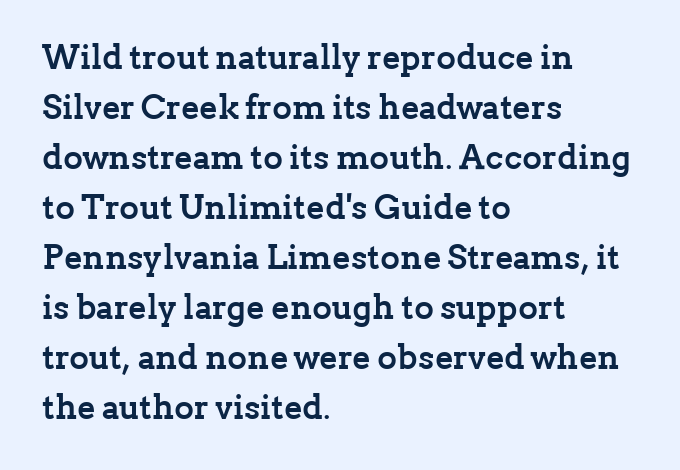
Q: Is the text bold? A: Yes.
Q: Is the text italic (slanted)? A: No, it is upright.
Q: Is the typeface a serif or a sans-serif typeface? A: Serif.
Q: Is the text underlined? A: No.
Q: How is the paragraph aligned? A: Left-aligned.
Q: Is the spacing between letters normal or unusually wide? A: Normal.
Q: Is the spacing between lines tight, normal or loose? A: Normal.
Q: Width (condensed, normal, or wide)? A: Normal.
Q: Stroke contrast? A: Low.
Q: x-height? A: Medium.
Q: Monospaced? A: No.
